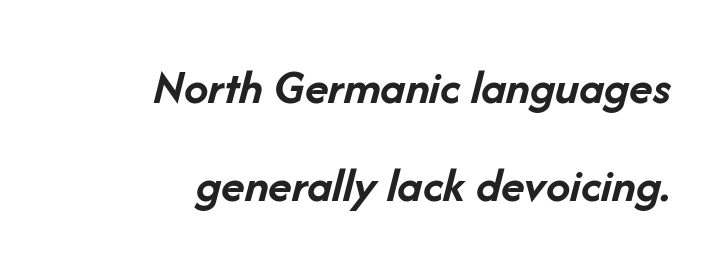
Is there much room between lines? Yes — plenty of vertical air separates them. A typesetter would call this proportional, since set widths differ per character. The rendering uses a bold face; every stroke is thick and dark. This sample uses an oblique cut, with every glyph tilted off the vertical.
